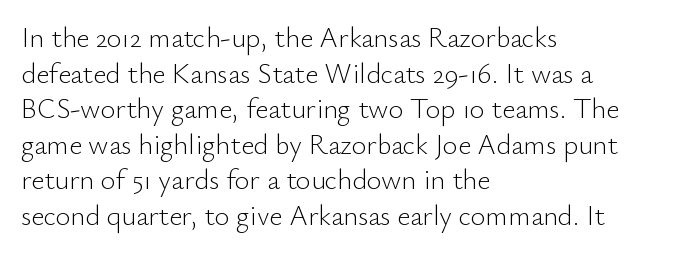
Q: Is the text bold? A: No.
Q: Is the text italic (slanted)? A: No, it is upright.
Q: Is the typeface a serif or a sans-serif typeface? A: Sans-serif.
Q: Is the text underlined? A: No.
Q: How is the paragraph aligned? A: Left-aligned.
Q: Is the spacing between letters normal or unusually wide? A: Normal.
Q: Is the spacing between lines tight, normal or loose? A: Normal.
Q: Width (condensed, normal, or wide)? A: Normal.
Q: Stroke contrast? A: Low.
Q: x-height? A: Small.
Q: Monospaced? A: No.
